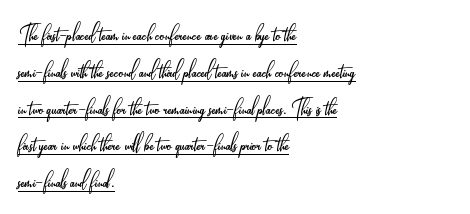
Q: Is the text bold? A: No.
Q: Is the text italic (slanted)? A: Yes.
Q: Is the typeface a serif or a sans-serif typeface? A: Sans-serif.
Q: Is the text underlined? A: Yes.
Q: How is the paragraph aligned? A: Left-aligned.
Q: Is the spacing between letters normal or unusually wide? A: Normal.
Q: Is the spacing between lines tight, normal or loose? A: Normal.
Q: Width (condensed, normal, or wide)? A: Condensed.
Q: Stroke contrast? A: Low.
Q: x-height? A: Small.
Q: Monospaced? A: No.
